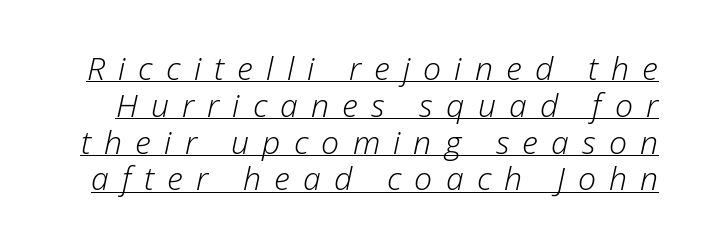
{"italic": "yes", "lean": "right", "slant_degrees": 12, "bold": "no", "weight": "light", "width": "normal", "stroke_contrast": "low", "x_height": "medium", "monospaced": "no", "underline": "yes", "line_spacing": "tight", "line_spacing_ratio": 1.15, "letter_spacing": "wide", "letter_spacing_em": 0.41, "glyph_px": 32}
